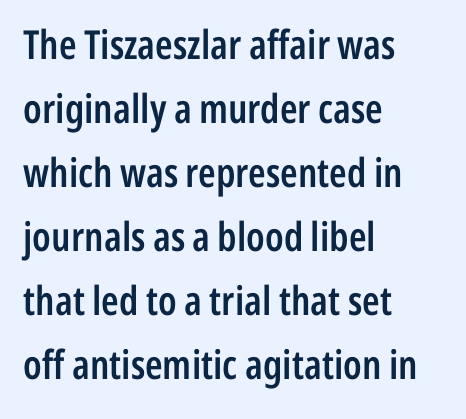
{"serif": "no", "italic": "no", "bold": "semi", "weight": "semibold", "width": "condensed", "stroke_contrast": "low", "x_height": "medium", "monospaced": "no", "underline": "no", "align": "left", "line_spacing": "normal", "line_spacing_ratio": 1.6, "letter_spacing": "normal", "letter_spacing_em": 0.0, "glyph_px": 40}
